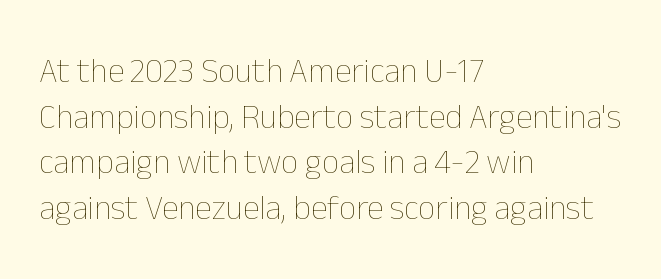
Each letter keeps its own natural width here, so spacing adapts to shape. Compared with typical paragraphs, the rows here are spaced about the same. Type without underlining. The gaps between neighbouring characters are ordinary and unremarkable.
